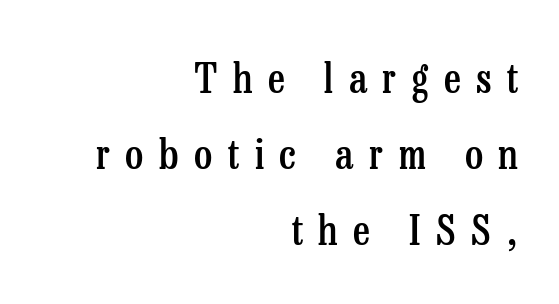
Q: Is the text bold? A: Semi-bold.
Q: Is the text italic (slanted)? A: No, it is upright.
Q: Is the typeface a serif or a sans-serif typeface? A: Serif.
Q: Is the text underlined? A: No.
Q: How is the paragraph aligned? A: Right-aligned.
Q: Is the spacing between letters normal or unusually wide? A: Unusually wide.
Q: Width (condensed, normal, or wide)? A: Condensed.
Q: Stroke contrast? A: Low.
Q: x-height? A: Medium.
Q: Monospaced? A: No.
